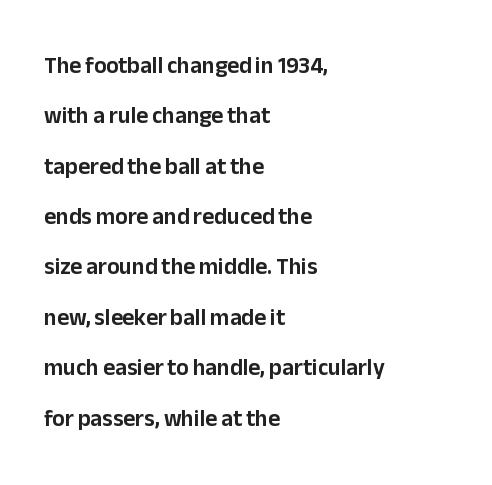
Only glyphs here, with clear space below each row. Line beginnings align vertically; line endings do not. Words appear dense and cohesive because spacing is normal. Does the lettering tilt? It doesn't — this is upright. Reading down the column, the eye jumps a long way to each next line.
